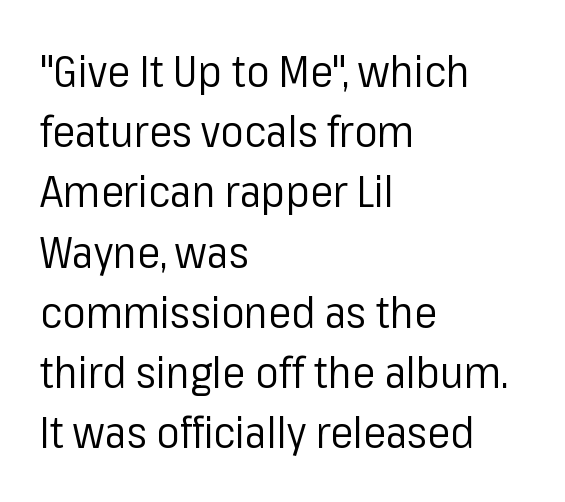
{"serif": "no", "italic": "no", "bold": "no", "weight": "regular", "width": "normal", "stroke_contrast": "low", "x_height": "medium", "monospaced": "no", "underline": "no", "align": "left", "line_spacing": "normal", "line_spacing_ratio": 1.4, "letter_spacing": "normal", "letter_spacing_em": 0.0, "glyph_px": 43}
